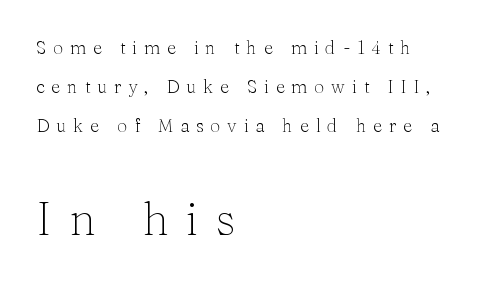
{"serif": "yes", "italic": "no", "bold": "no", "weight": "light", "width": "normal", "stroke_contrast": "medium", "x_height": "medium", "monospaced": "no", "underline": "no", "align": "left", "line_spacing": "loose", "line_spacing_ratio": 2.17, "letter_spacing": "wide", "letter_spacing_em": 0.38, "larger_block": "second", "size_ratio": 2.56, "glyph_px": 46}
